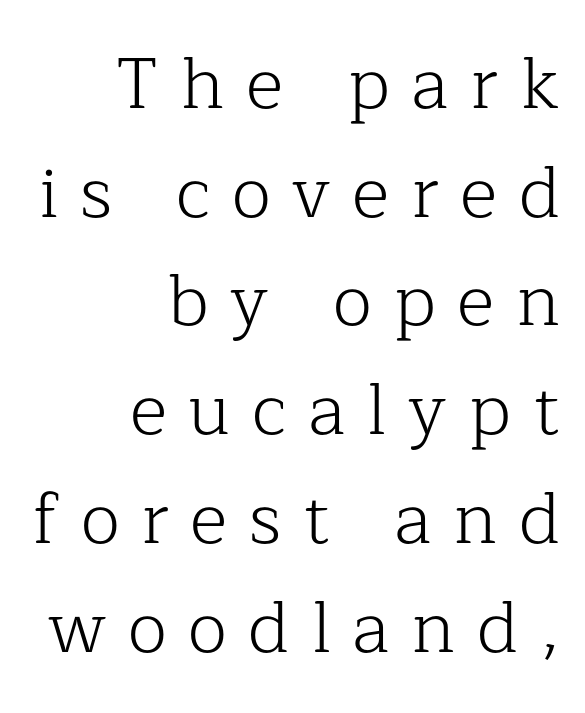
This is not heavy type; no bold has been used. These lines were composed using upright roman letters. Whoever set this chose a conventional vertical rhythm. Proportional: the letters do not fall into vertical columns.
